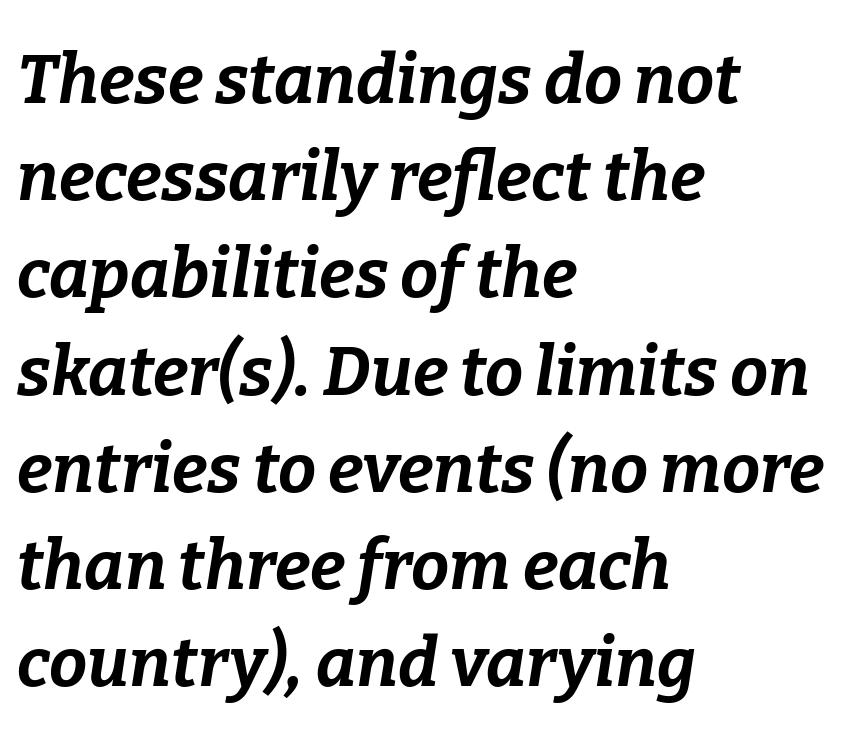
The image shows 68 px bold type, italic (leaning right); set left-aligned, normal line spacing (1.43x), normal letter spacing, not underlined; low stroke contrast and a medium x-height.
